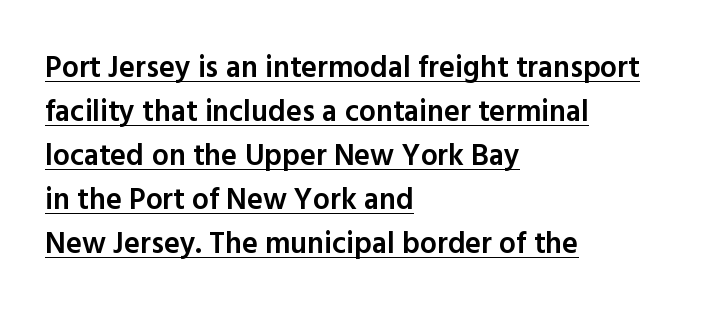
Q: Is the text bold? A: Semi-bold.
Q: Is the text italic (slanted)? A: No, it is upright.
Q: Is the typeface a serif or a sans-serif typeface? A: Sans-serif.
Q: Is the text underlined? A: Yes.
Q: How is the paragraph aligned? A: Left-aligned.
Q: Is the spacing between letters normal or unusually wide? A: Normal.
Q: Is the spacing between lines tight, normal or loose? A: Normal.
Q: Width (condensed, normal, or wide)? A: Normal.
Q: x-height? A: Medium.
Q: Monospaced? A: No.
